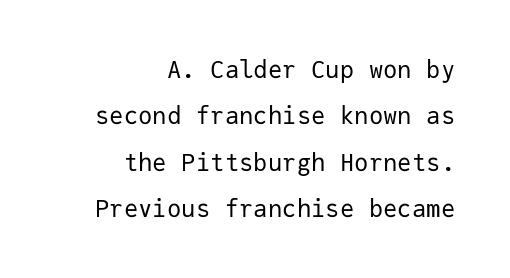
Alignment: flush right. Notice how the stems are strictly vertical — no italics here. The block of text is sparse from top to bottom, with ample space between rows. In terms of letterspacing, this is plain default setting.
